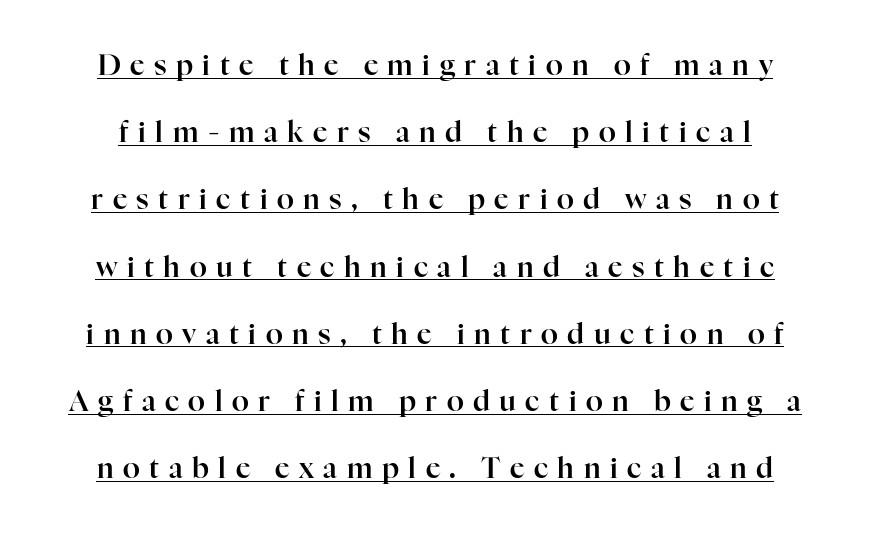
The image shows 28 px serif type, upright; set loose line spacing (2.4x), unusually wide letter spacing (+0.34 em), underlined; high stroke contrast and a medium x-height.
